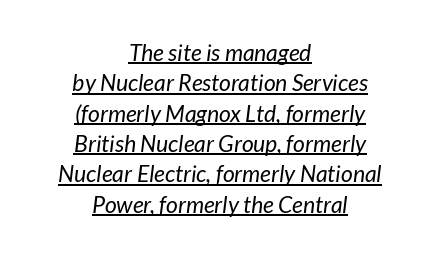
The image shows 23 px text type, italic (leaning right); set centered, normal line spacing (1.32x), normal letter spacing, underlined.
